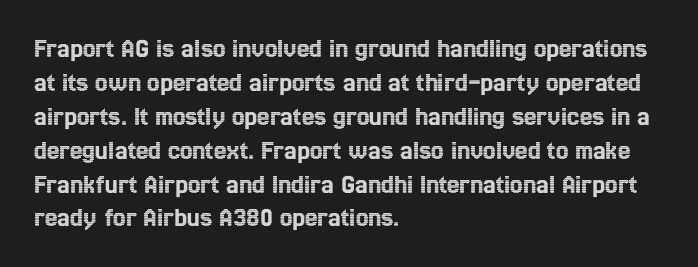
The image shows 28 px condensed type, upright; set left-aligned, line spacing 1.21x, normal letter spacing, not underlined; a medium x-height.
